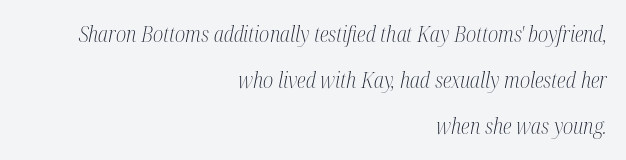
The image shows 21 px text type, italic (leaning right); set right-aligned, loose line spacing (2.18x), normal letter spacing, not underlined.
